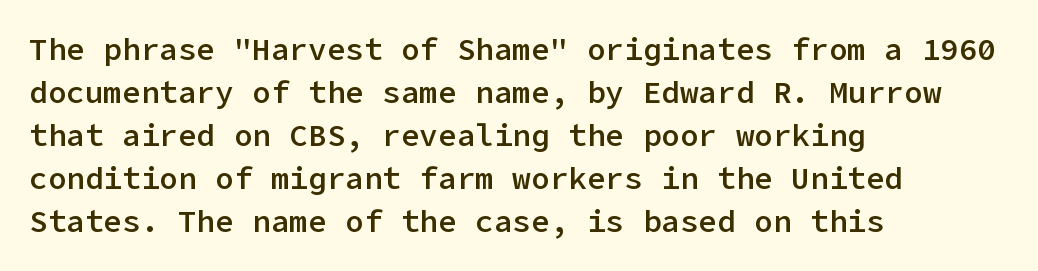
The image shows 31 px semibold sans-serif type, upright; set left-aligned, normal line spacing (1.39x), normal letter spacing, not underlined; low stroke contrast and a medium x-height.
